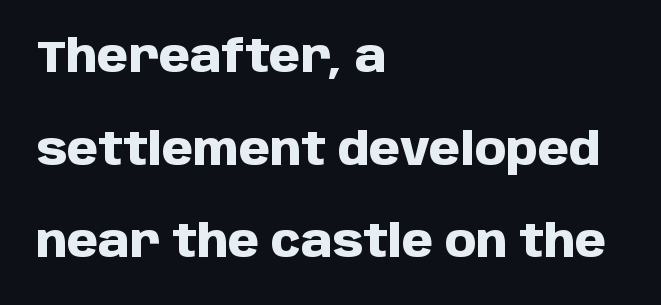
The image shows 45 px heavy sans-serif type, upright; set left-aligned, loose line spacing (2.06x), normal letter spacing, not underlined; low stroke contrast and a large x-height.
